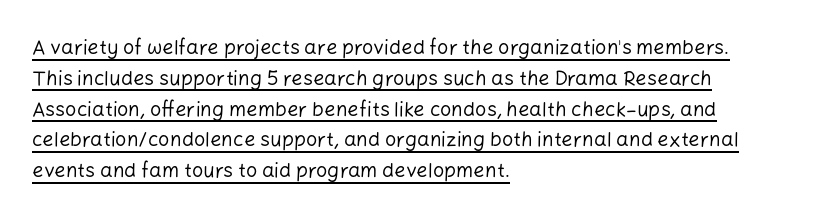
This sample keeps an unexceptional amount of space between lines. No extra ink here — the face is not bold. A classic flush-left, rag-right setting is used for this passage. In terms of letterspacing, this is plain default setting.
